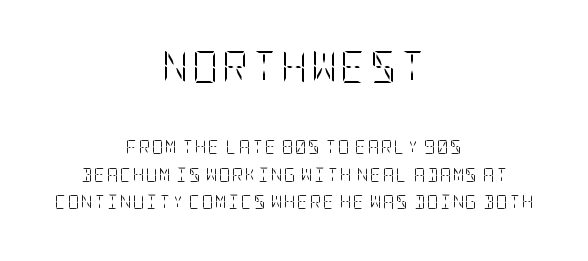
{"italic": "no", "bold": "no", "weight": "light", "width": "condensed", "stroke_contrast": "low", "x_height": "large", "underline": "no", "align": "center", "line_spacing": "loose", "line_spacing_ratio": 1.98, "larger_block": "first", "size_ratio": 2.29, "glyph_px": 32}
